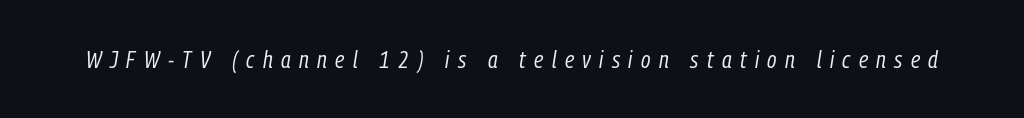
{"italic": "yes", "lean": "right", "slant_degrees": 9, "bold": "no", "underline": "no", "letter_spacing": "wide", "letter_spacing_em": 0.35, "glyph_px": 24}
